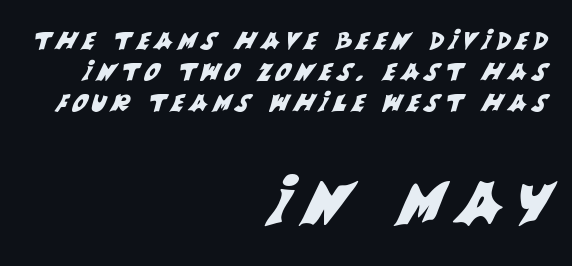
{"serif": "no", "width": "normal", "stroke_contrast": "medium", "x_height": "large", "monospaced": "no", "underline": "no", "align": "right", "line_spacing": "normal", "line_spacing_ratio": 1.3, "letter_spacing": "wide", "letter_spacing_em": 0.21, "larger_block": "second", "size_ratio": 2.5, "glyph_px": 60}
